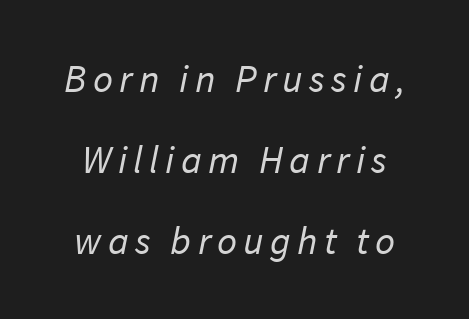
The image shows 39 px regular-weight sans-serif type; set loose line spacing (2.08x), not underlined; low stroke contrast and a medium x-height.
